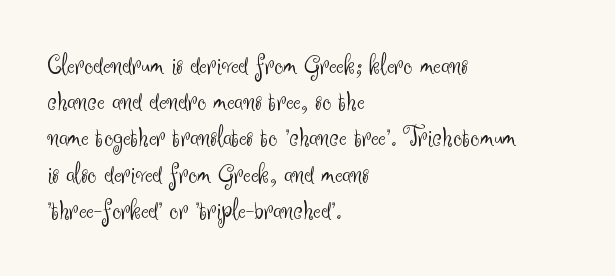
Q: Is the text bold? A: No.
Q: Is the text italic (slanted)? A: No, it is upright.
Q: Is the typeface a serif or a sans-serif typeface? A: Sans-serif.
Q: Is the text underlined? A: No.
Q: How is the paragraph aligned? A: Left-aligned.
Q: Is the spacing between letters normal or unusually wide? A: Normal.
Q: Is the spacing between lines tight, normal or loose? A: Normal.
Q: Width (condensed, normal, or wide)? A: Normal.
Q: Stroke contrast? A: Medium.
Q: x-height? A: Small.
Q: Monospaced? A: No.
